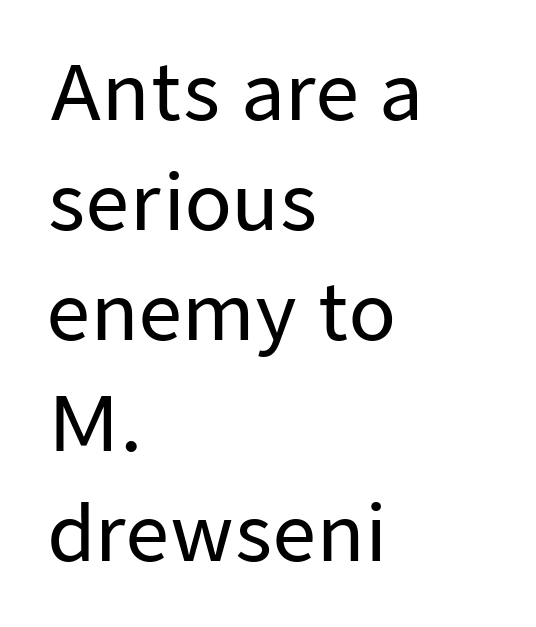
Q: Is the text italic (slanted)? A: No, it is upright.
Q: Is the typeface a serif or a sans-serif typeface? A: Sans-serif.
Q: Is the text underlined? A: No.
Q: How is the paragraph aligned? A: Left-aligned.
Q: Is the spacing between letters normal or unusually wide? A: Normal.
Q: Is the spacing between lines tight, normal or loose? A: Normal.
Q: Width (condensed, normal, or wide)? A: Normal.
Q: Stroke contrast? A: Low.
Q: x-height? A: Medium.
Q: Monospaced? A: No.
